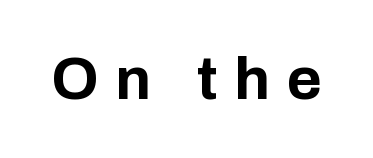
{"serif": "no", "italic": "no", "bold": "yes", "weight": "bold", "width": "normal", "stroke_contrast": "low", "x_height": "medium", "monospaced": "no", "underline": "no", "letter_spacing": "wide", "letter_spacing_em": 0.28, "glyph_px": 60}
